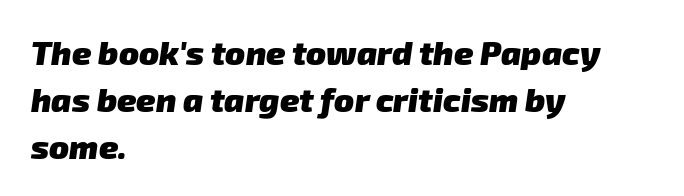
Q: Is the text bold? A: Yes.
Q: Is the typeface a serif or a sans-serif typeface? A: Sans-serif.
Q: Is the text underlined? A: No.
Q: How is the paragraph aligned? A: Left-aligned.
Q: Is the spacing between letters normal or unusually wide? A: Normal.
Q: Is the spacing between lines tight, normal or loose? A: Normal.
Q: Width (condensed, normal, or wide)? A: Normal.
Q: Stroke contrast? A: Low.
Q: x-height? A: Medium.
Q: Monospaced? A: No.
